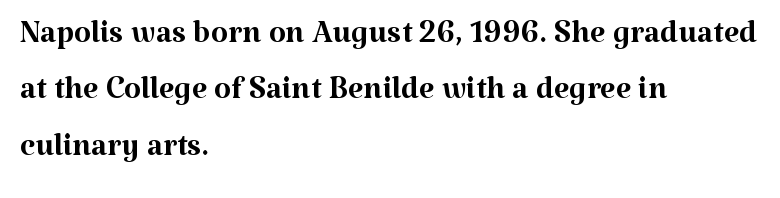
Vertical strokes here are truly vertical. Visually the block forms a straight wall on the left and a jagged coastline on the right. No heavy texture on the line: the type isn't bold. One glance says typical: line gaps are just what's usual.
